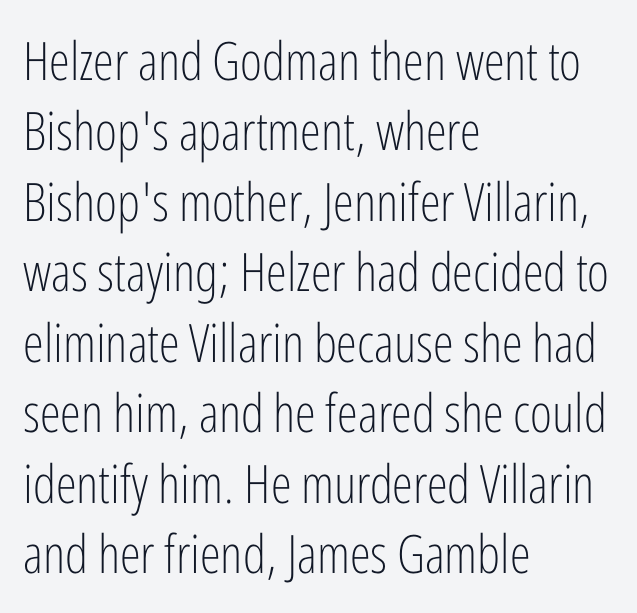
{"serif": "no", "italic": "no", "bold": "no", "weight": "light", "width": "condensed", "stroke_contrast": "low", "x_height": "medium", "monospaced": "no", "underline": "no", "align": "left", "line_spacing": "normal", "line_spacing_ratio": 1.33, "letter_spacing": "normal", "letter_spacing_em": 0.0, "glyph_px": 53}
